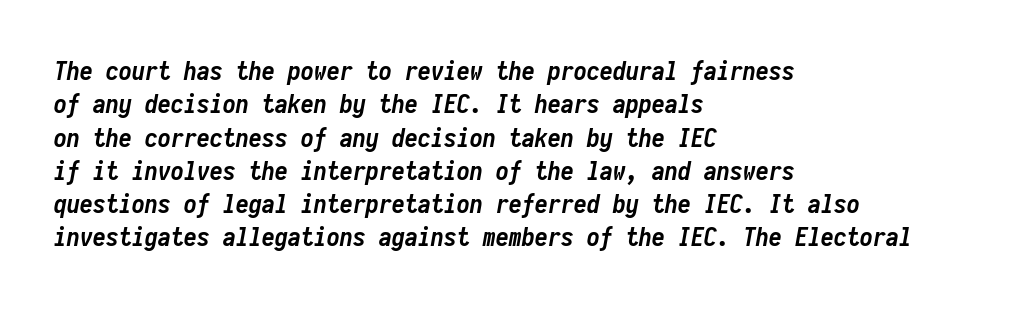
Q: Is the text bold? A: Yes.
Q: Is the text italic (slanted)? A: Yes, it leans right by about 10 degrees.
Q: Is the text underlined? A: No.
Q: How is the paragraph aligned? A: Left-aligned.
Q: Is the spacing between letters normal or unusually wide? A: Normal.
Q: Is the spacing between lines tight, normal or loose? A: Normal.
